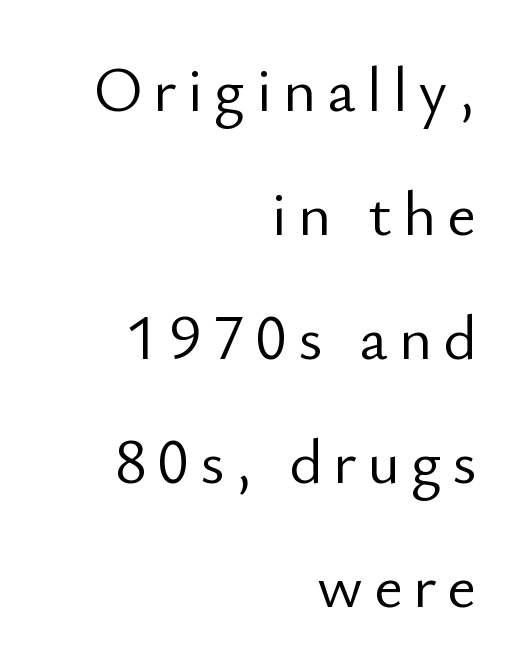
These lines were composed using upright roman letters. Rows of type keep a wide berth in the vertical direction. Layout note: lines flush right. Nobody drew a line under any word here. The face used here is proportionally spaced, like ordinary book or web type. No extra ink here — the face is not bold.
